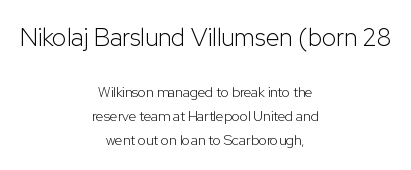
Q: Is the text bold? A: No.
Q: Is the text italic (slanted)? A: No, it is upright.
Q: Is the text underlined? A: No.
Q: How is the paragraph aligned? A: Centered.
Q: Is the spacing between letters normal or unusually wide? A: Normal.
Q: Is the spacing between lines tight, normal or loose? A: Normal.
Q: Which block of text is set in a larger size, the first (top) or the second (bottom)? A: The first (top) one.
